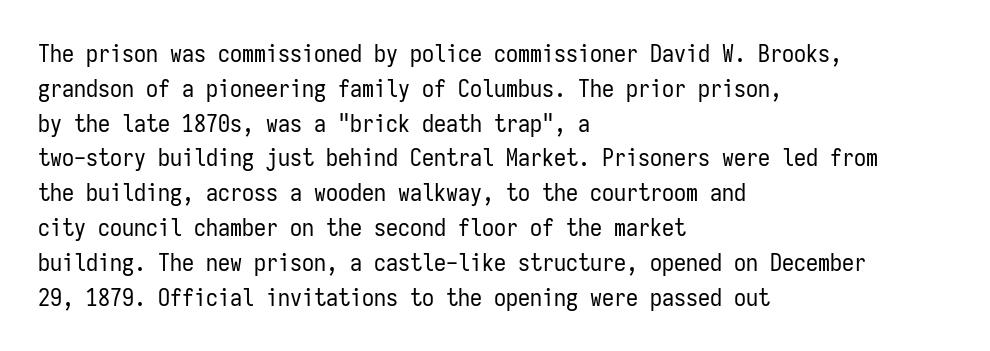
Summary of weight: not heavy and not bold. The passage shown stacks its lines at a standard gap. Upright lettering throughout. Tracking value appears to be zero — textbook default spacing.
